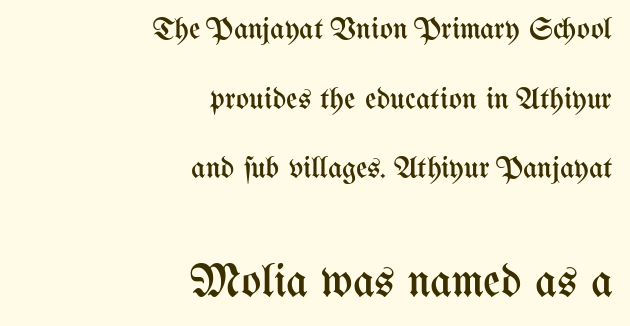
The image shows 47 px regular-weight, condensed type, upright; set right-aligned, loose line spacing (2.25x), normal letter spacing, not underlined; the second (bottom) block is 1.52x larger; medium stroke contrast and a medium x-height.
